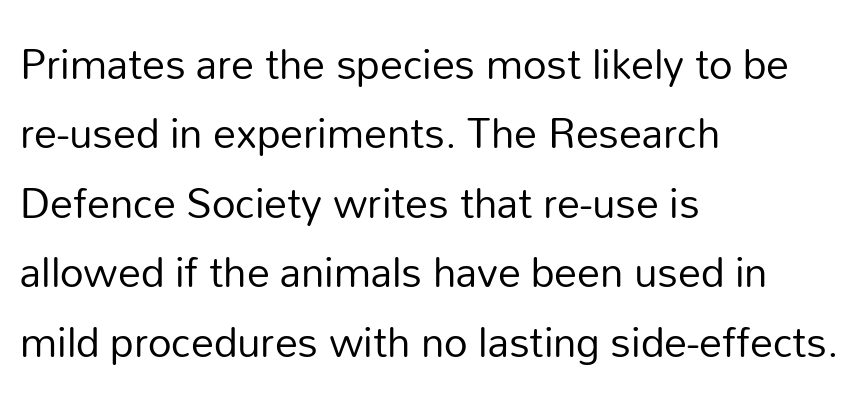
Q: Is the text bold? A: No.
Q: Is the text italic (slanted)? A: No, it is upright.
Q: Is the typeface a serif or a sans-serif typeface? A: Sans-serif.
Q: Is the text underlined? A: No.
Q: How is the paragraph aligned? A: Left-aligned.
Q: Is the spacing between letters normal or unusually wide? A: Normal.
Q: Is the spacing between lines tight, normal or loose? A: Normal.
Q: Width (condensed, normal, or wide)? A: Normal.
Q: Stroke contrast? A: Low.
Q: x-height? A: Medium.
Q: Monospaced? A: No.
